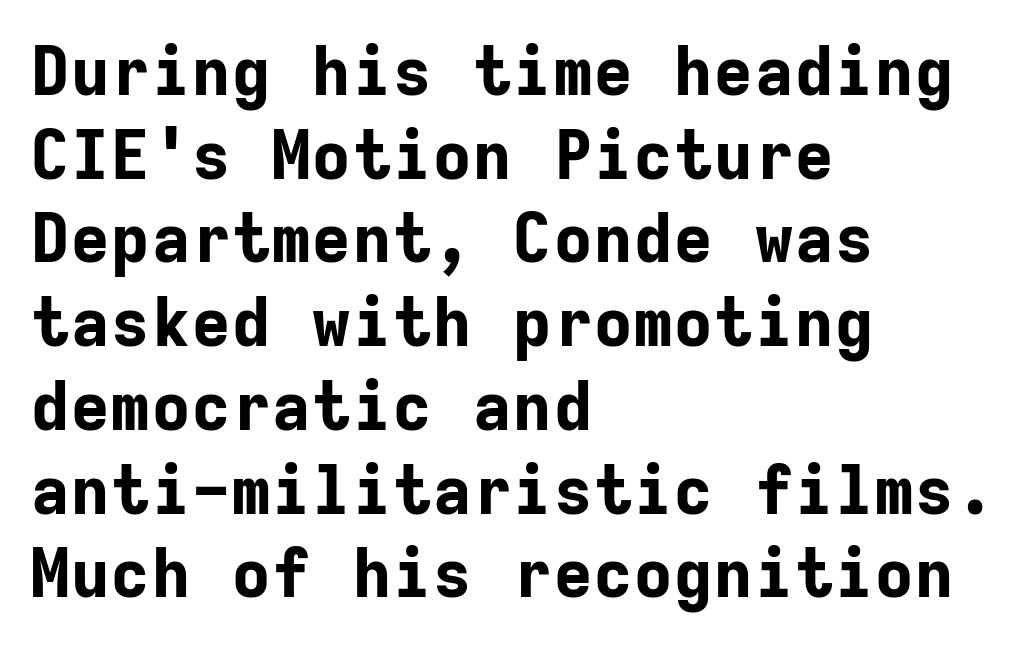
The image shows 67 px bold sans-serif type, upright, monospaced; set left-aligned, normal line spacing (1.25x), normal letter spacing, not underlined; low stroke contrast and a medium x-height.
